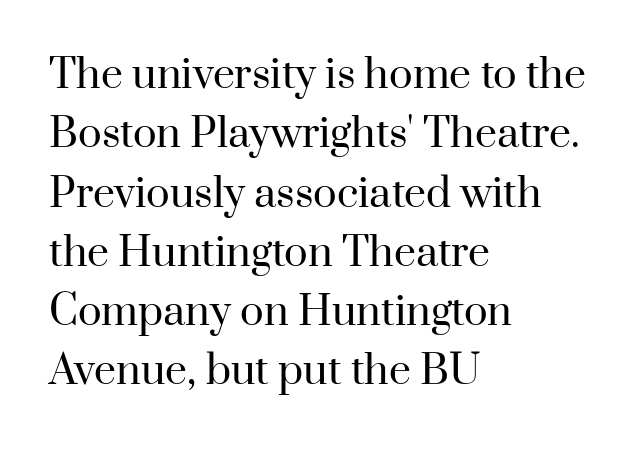
The image shows 39 px regular-weight serif type, upright; set left-aligned, normal line spacing (1.52x), normal letter spacing, not underlined; high stroke contrast and a small x-height.
